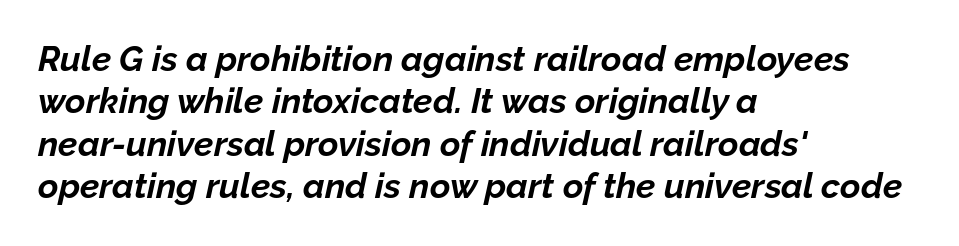
Q: Is the text bold? A: Yes.
Q: Is the text italic (slanted)? A: Yes, it leans right by about 12 degrees.
Q: Is the text underlined? A: No.
Q: How is the paragraph aligned? A: Left-aligned.
Q: Is the spacing between letters normal or unusually wide? A: Normal.
Q: Width (condensed, normal, or wide)? A: Normal.
Q: Stroke contrast? A: Low.
Q: x-height? A: Medium.
Q: Monospaced? A: No.
